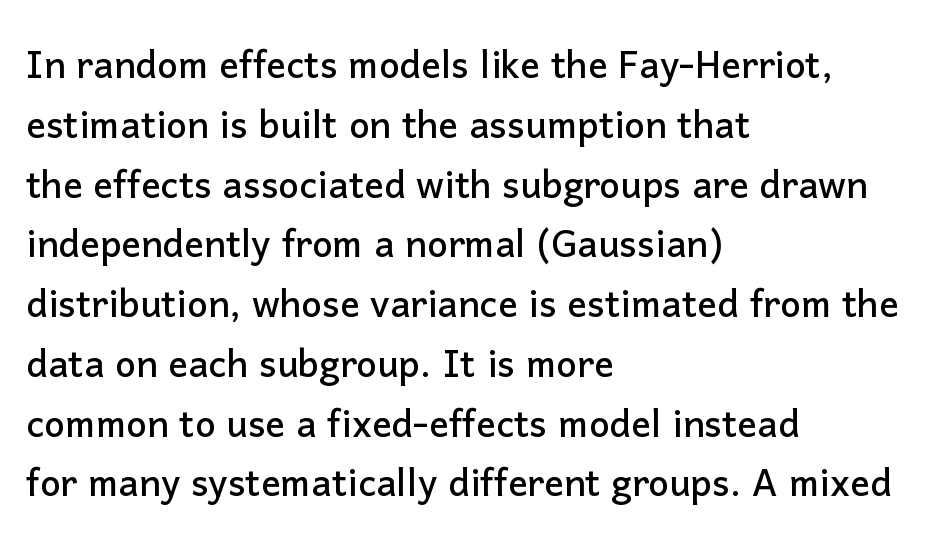
Q: Is the text italic (slanted)? A: No, it is upright.
Q: Is the typeface a serif or a sans-serif typeface? A: Sans-serif.
Q: Is the text underlined? A: No.
Q: How is the paragraph aligned? A: Left-aligned.
Q: Is the spacing between letters normal or unusually wide? A: Normal.
Q: Width (condensed, normal, or wide)? A: Normal.
Q: Stroke contrast? A: Low.
Q: x-height? A: Medium.
Q: Monospaced? A: No.
